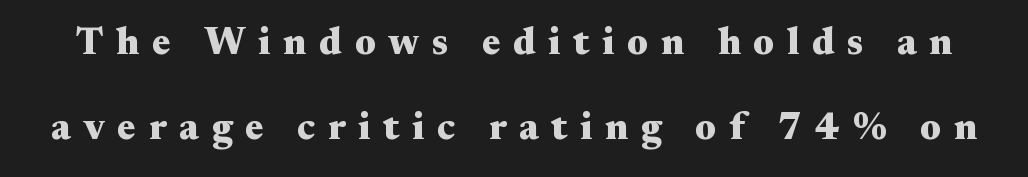
Honestly, there is no underline to notice here at all. The letters stand straight up with perfectly vertical stems. Do the characters align in a grid? No, the font is proportional. The letters are bold, with thick, heavy strokes. Tracking value appears strongly positive — letters spread wide.
